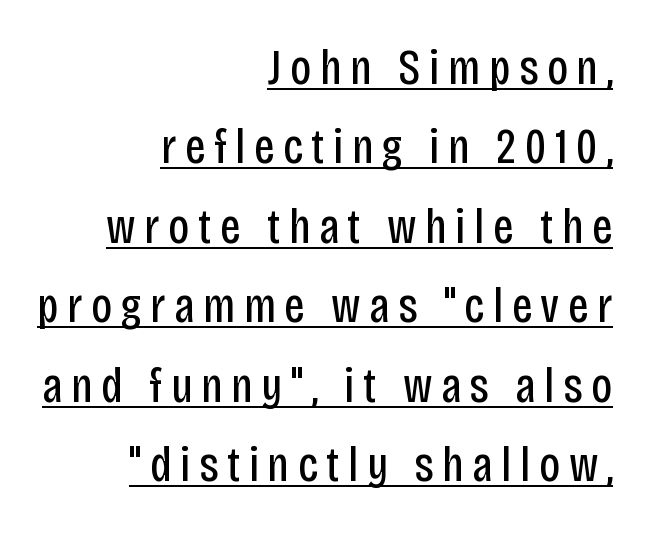
Honestly, the underline is the first thing you notice here. Characters remain perfectly vertical along every line. Casual observation: everything's shoved over to the right. Is this a sans? Yes — the strokes have no serifs. Each letter keeps its own natural width here, so spacing adapts to shape.
